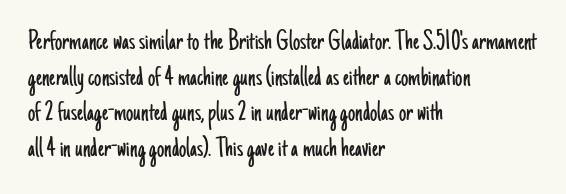
No extra tracking has been applied to these lines. A typesetter would call this proportional, since set widths differ per character. The words here are not underlined. The letterforms sit at book weight or below. In terms of posture, this sample is upright. The text was rendered using a sans face with plain stroke endings.
